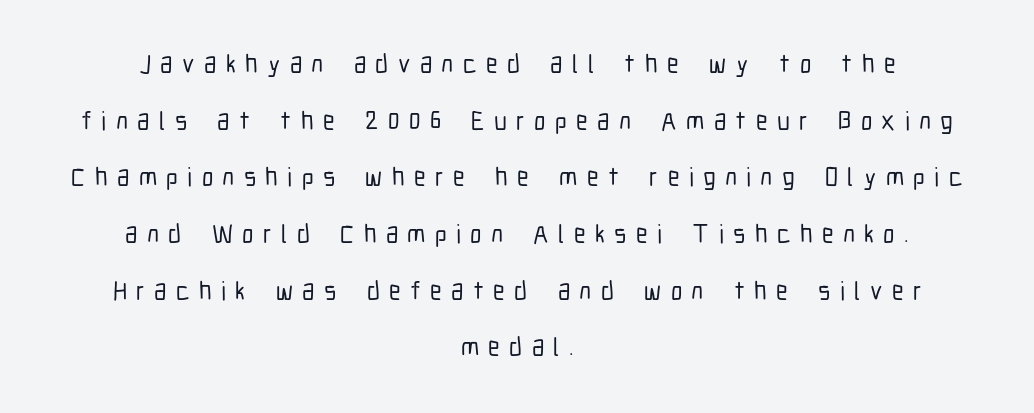
{"italic": "no", "underline": "no", "align": "center", "line_spacing": "loose", "line_spacing_ratio": 2.18, "letter_spacing": "wide", "letter_spacing_em": 0.36, "glyph_px": 26}
